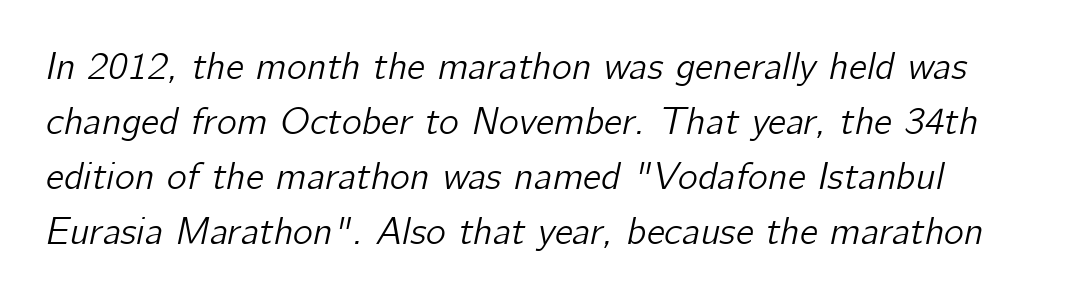
{"italic": "yes", "lean": "right", "slant_degrees": 12, "width": "normal", "stroke_contrast": "low", "x_height": "medium", "monospaced": "no", "underline": "no", "align": "left", "line_spacing": "normal", "line_spacing_ratio": 1.45, "letter_spacing": "normal", "letter_spacing_em": 0.0, "glyph_px": 38}
